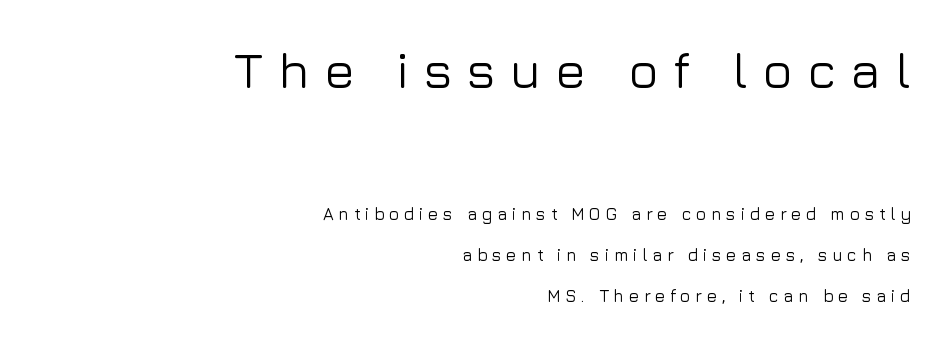
The space between consecutive lines is lavish. Underline: absent. This sample has the flowing, uneven cadence of proportional lettering. A typesetter would mark this as roman, not italic.
